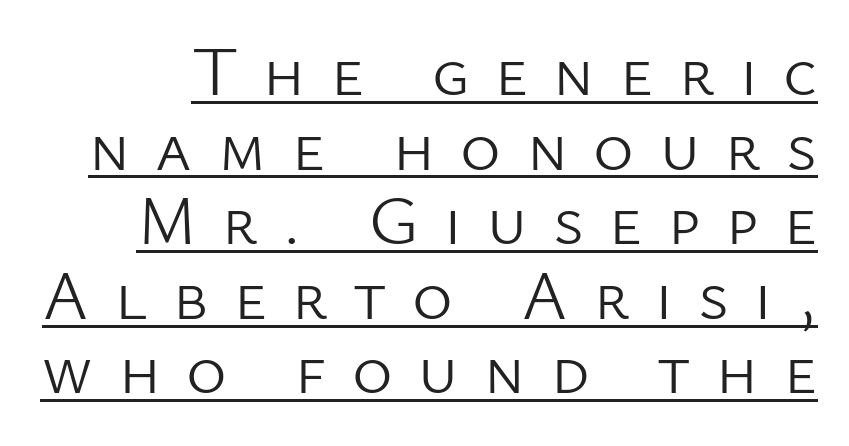
Are there feet on the stems? There aren't — it's a sans. Each new line begins almost immediately beneath the previous one. Bold? No — there's no thickening of the strokes. Caption: lettering with a line underneath.
